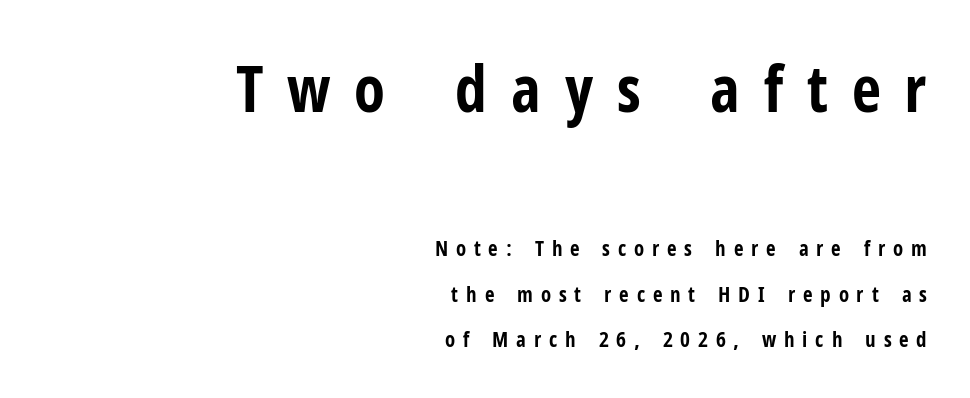
Q: Is the text bold? A: Yes.
Q: Is the text italic (slanted)? A: No, it is upright.
Q: Is the typeface a serif or a sans-serif typeface? A: Sans-serif.
Q: Is the text underlined? A: No.
Q: How is the paragraph aligned? A: Right-aligned.
Q: Is the spacing between letters normal or unusually wide? A: Unusually wide.
Q: Is the spacing between lines tight, normal or loose? A: Loose.
Q: Which block of text is set in a larger size, the first (top) or the second (bottom)? A: The first (top) one.
Q: Width (condensed, normal, or wide)? A: Condensed.
Q: Stroke contrast? A: Low.
Q: x-height? A: Medium.
Q: Monospaced? A: No.
